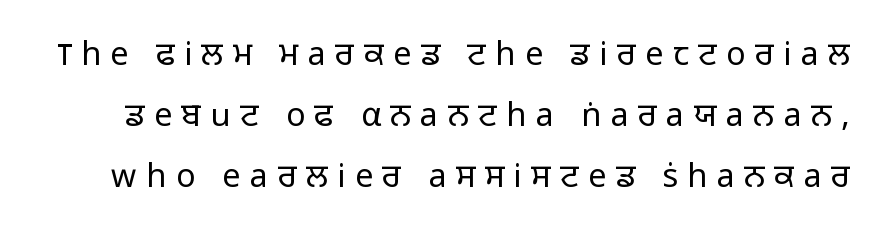
{"serif": "no", "italic": "no", "bold": "no", "weight": "light", "width": "normal", "stroke_contrast": "low", "x_height": "medium", "monospaced": "no", "underline": "no", "line_spacing": "loose", "line_spacing_ratio": 1.91, "letter_spacing": "wide", "letter_spacing_em": 0.3, "glyph_px": 32}
